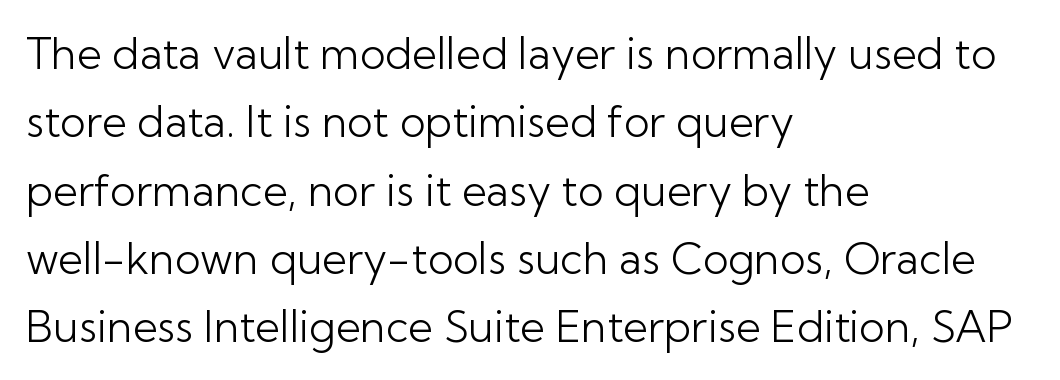
{"serif": "no", "italic": "no", "bold": "no", "weight": "light", "width": "normal", "stroke_contrast": "low", "x_height": "medium", "monospaced": "no", "underline": "no", "align": "left", "line_spacing": "normal", "line_spacing_ratio": 1.59, "letter_spacing": "normal", "letter_spacing_em": 0.0, "glyph_px": 43}
